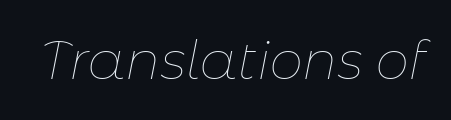
Nothing heavy about these letters — not bold at all. Inter-character spacing is left at the font's built-in metrics. Style check: oblique. The glyphs are unaccompanied by any horizontal stroke below them. The face used here is proportionally spaced, like ordinary book or web type.
